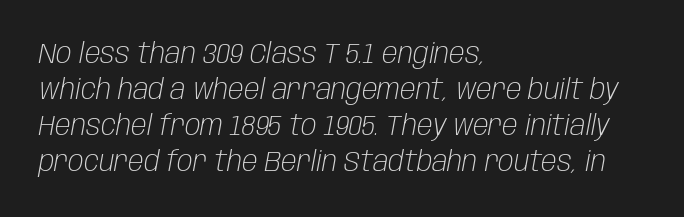
The image shows 29 px light, condensed type, italic (leaning right); set left-aligned, line spacing 1.24x, normal letter spacing, not underlined; low stroke contrast and a large x-height.
